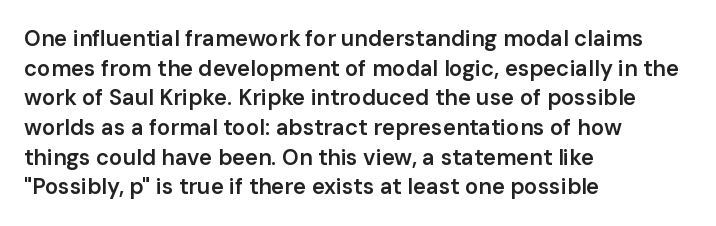
The image shows 22 px text type, upright; set left-aligned, normal line spacing (1.35x), normal letter spacing, not underlined.
